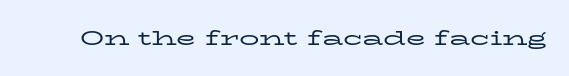
Posture: upright roman. Short note: letters normally spaced. The weight would be labelled regular, book, light, or lighter still. Lines of text with bare space underneath.
